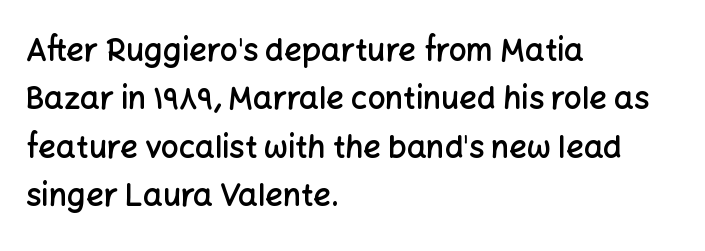
Type without underlining. The line texture is even and compact thanks to regular tracking. Interline gaps are of average width in this sample. Horizontal alignment here is leftward, the default for most running prose. Characters remain perfectly vertical along every line. These lines are composed in type without serifs.
